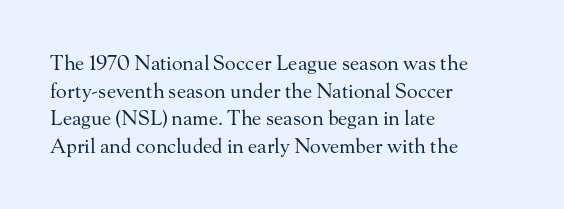
The image shows 20 px text type, upright; set left-aligned, normal line spacing (1.38x), normal letter spacing, not underlined.
